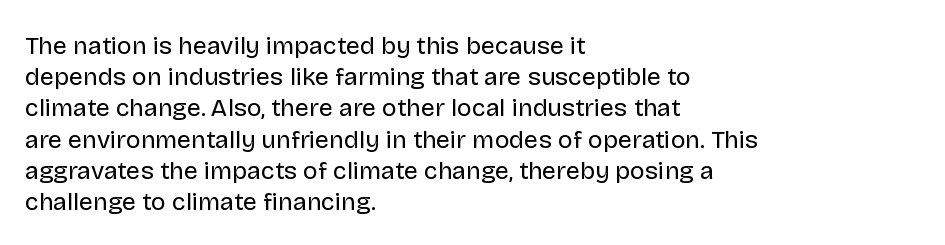
{"italic": "no", "bold": "no", "underline": "no", "align": "left", "line_spacing": "normal", "line_spacing_ratio": 1.25, "letter_spacing": "normal", "letter_spacing_em": 0.0, "glyph_px": 25}
